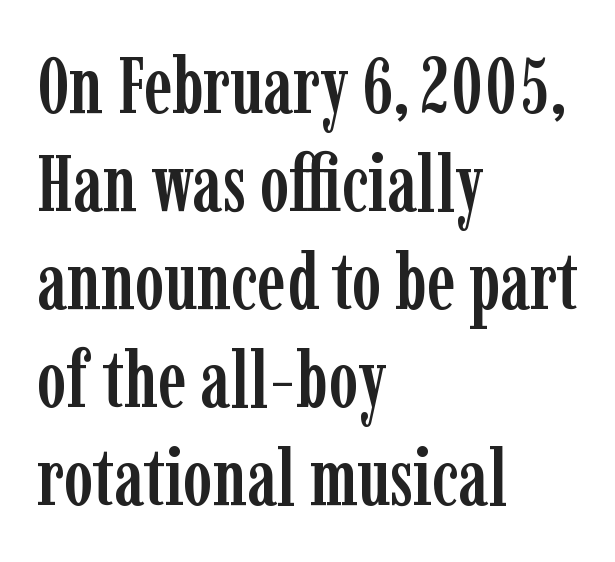
The image shows 79 px condensed serif type, upright; set left-aligned, line spacing 1.24x, normal letter spacing, not underlined; low stroke contrast and a medium x-height.
